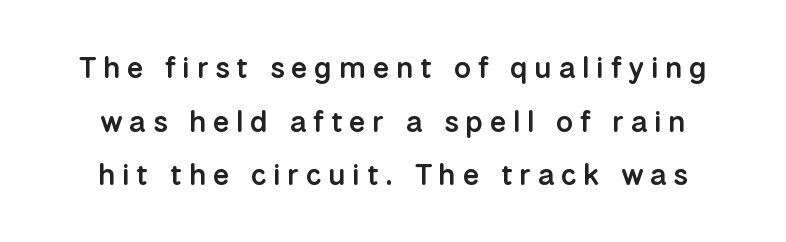
The image shows 30 px semibold sans-serif type, upright; set line spacing 1.79x, unusually wide letter spacing (+0.22 em), not underlined; low stroke contrast and a medium x-height.
